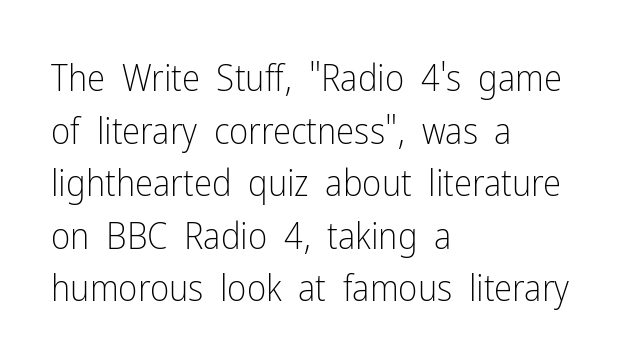
The image shows 37 px light, condensed sans-serif type, upright; set left-aligned, normal line spacing (1.42x), normal letter spacing, not underlined; low stroke contrast and a medium x-height.
